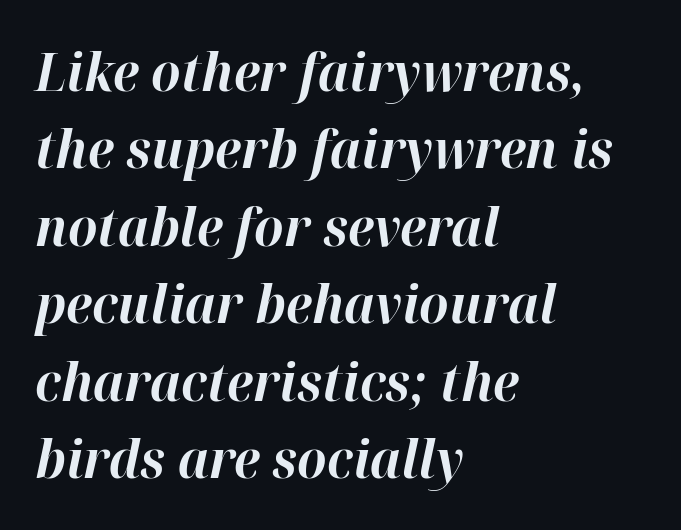
The image shows 52 px bold type, italic (leaning right); set left-aligned, normal line spacing (1.49x), normal letter spacing, not underlined; high stroke contrast and a medium x-height.
